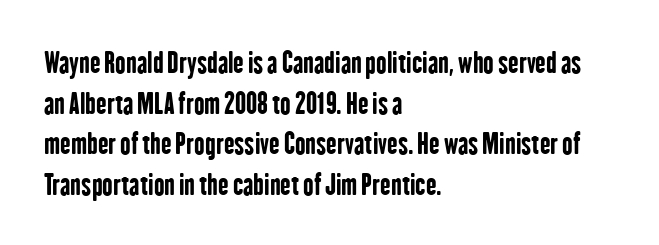
Every character sits straight up, as roman type does. Nope, no serifs anywhere on these letters. Looks like regular typesetting: each glyph gets only the width it needs. Leading matches the norm, producing a regular column.
